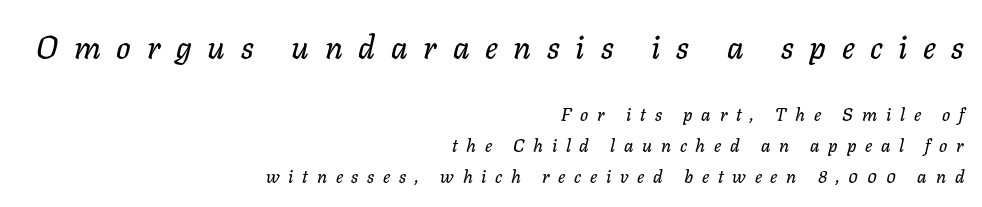
The image shows 32 px text type, italic (leaning right); set right-aligned, line spacing 1.71x, unusually wide letter spacing (+0.49 em), not underlined; the first (top) block is 1.78x larger; low stroke contrast and a medium x-height.
